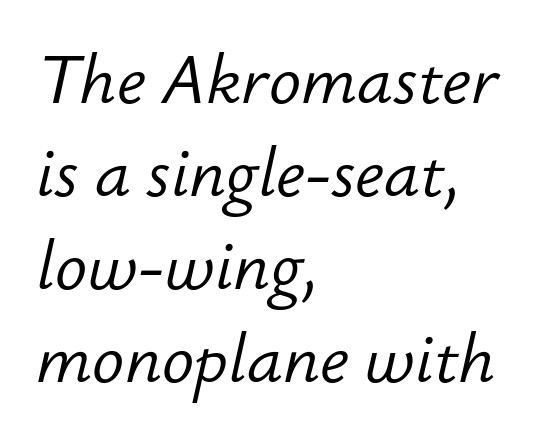
Q: Is the text bold? A: No.
Q: Is the text italic (slanted)? A: Yes, it leans right by about 12 degrees.
Q: Is the text underlined? A: No.
Q: How is the paragraph aligned? A: Left-aligned.
Q: Is the spacing between letters normal or unusually wide? A: Normal.
Q: Is the spacing between lines tight, normal or loose? A: Normal.
Q: Width (condensed, normal, or wide)? A: Normal.
Q: Stroke contrast? A: Low.
Q: x-height? A: Small.
Q: Monospaced? A: No.
